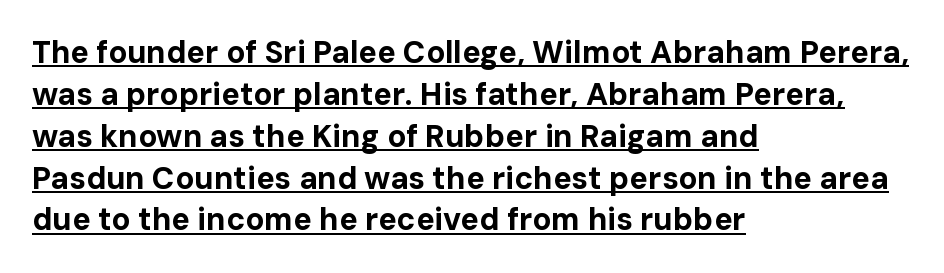
Unlike italic type, these characters show no tilt at all. These lines keep a tight, regular rhythm from letter to letter. In CSS terms this would be text-align: left. The specimen includes a rule beneath the text block's lines.
